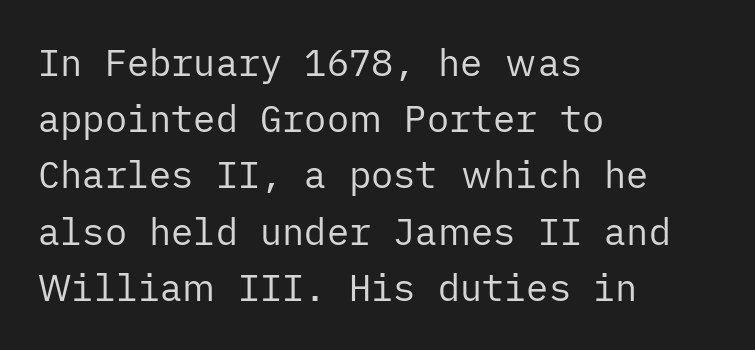
{"serif": "no", "italic": "no", "bold": "no", "weight": "regular", "width": "normal", "stroke_contrast": "low", "x_height": "medium", "underline": "no", "align": "left", "line_spacing": "normal", "line_spacing_ratio": 1.52, "letter_spacing": "normal", "letter_spacing_em": 0.0, "glyph_px": 37}
